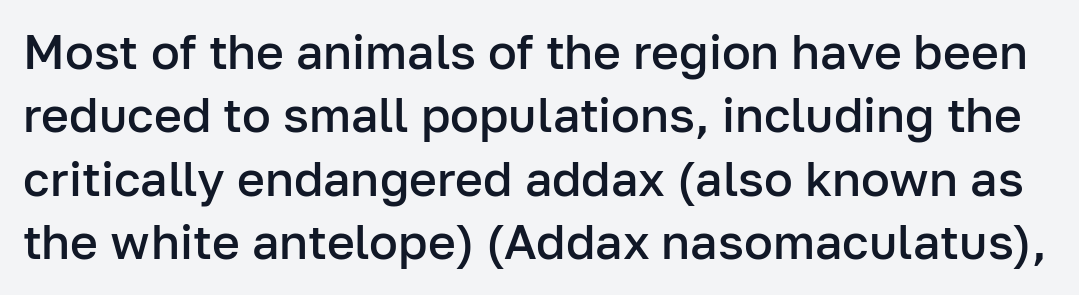
The image shows 48 px semibold sans-serif type, upright; set normal line spacing (1.32x), normal letter spacing, not underlined; low stroke contrast and a medium x-height.
